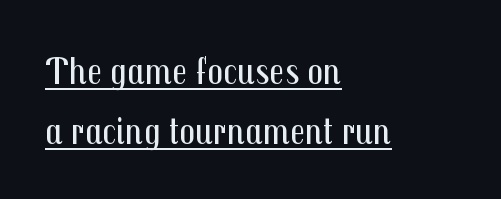
Q: Is the text bold? A: No.
Q: Is the text italic (slanted)? A: No, it is upright.
Q: Is the typeface a serif or a sans-serif typeface? A: Sans-serif.
Q: Is the text underlined? A: Yes.
Q: How is the paragraph aligned? A: Left-aligned.
Q: Is the spacing between letters normal or unusually wide? A: Normal.
Q: Is the spacing between lines tight, normal or loose? A: Normal.
Q: Width (condensed, normal, or wide)? A: Condensed.
Q: Stroke contrast? A: Medium.
Q: x-height? A: Medium.
Q: Monospaced? A: No.
